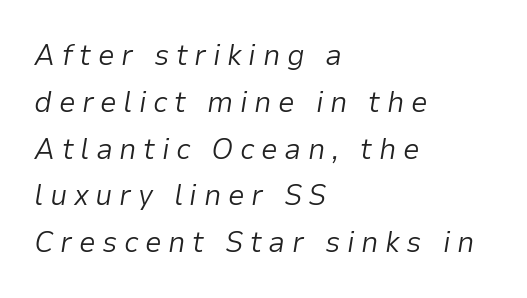
Check under the words: just untouched page. The type is letterspaced generously, with wide tracking. All the whitespace from short lines collects on the right. Note the varied advance widths — an 'i' is clearly narrower than an 'm'. Compared with typical paragraphs, the rows here are spaced about the same. If you drew a line through each stem, it would be angled.
